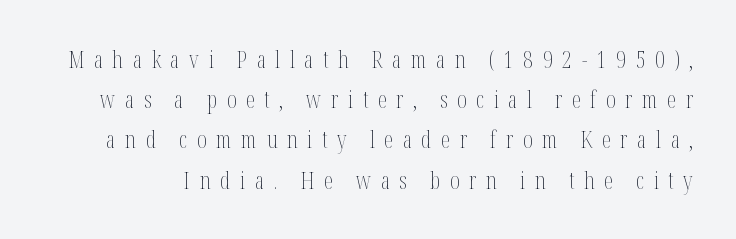
Stems and bowls with no extra thickness — not bold. Is there any slant? The stems are plumb. Any mark beneath the type? The region is blank. Display-style spreading of the glyphs; the letterfit is very open.
